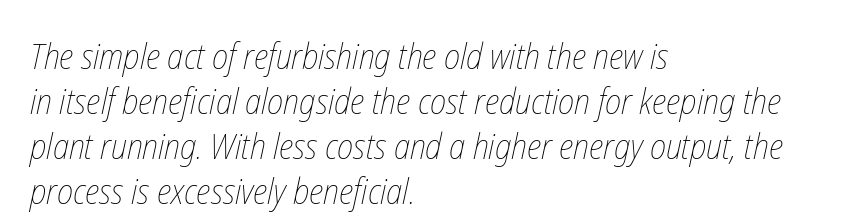
Q: Is the text bold? A: No.
Q: Is the text underlined? A: No.
Q: How is the paragraph aligned? A: Left-aligned.
Q: Is the spacing between letters normal or unusually wide? A: Normal.
Q: Is the spacing between lines tight, normal or loose? A: Normal.
Q: Width (condensed, normal, or wide)? A: Condensed.
Q: Stroke contrast? A: Low.
Q: x-height? A: Medium.
Q: Monospaced? A: No.
